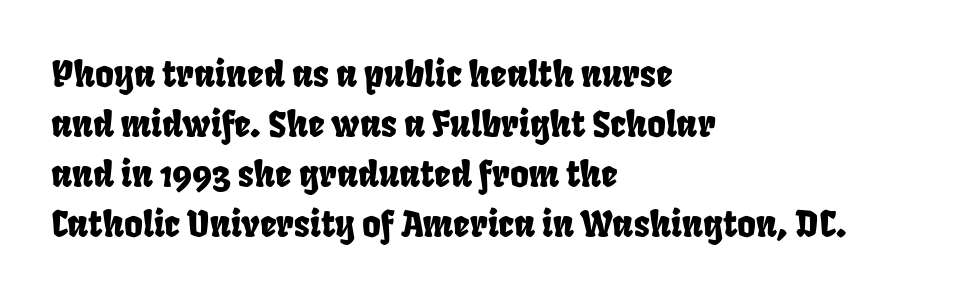
Q: Is the typeface a serif or a sans-serif typeface? A: Sans-serif.
Q: Is the text underlined? A: No.
Q: How is the paragraph aligned? A: Left-aligned.
Q: Is the spacing between letters normal or unusually wide? A: Normal.
Q: Is the spacing between lines tight, normal or loose? A: Normal.
Q: Width (condensed, normal, or wide)? A: Condensed.
Q: Stroke contrast? A: Low.
Q: x-height? A: Large.
Q: Monospaced? A: No.
